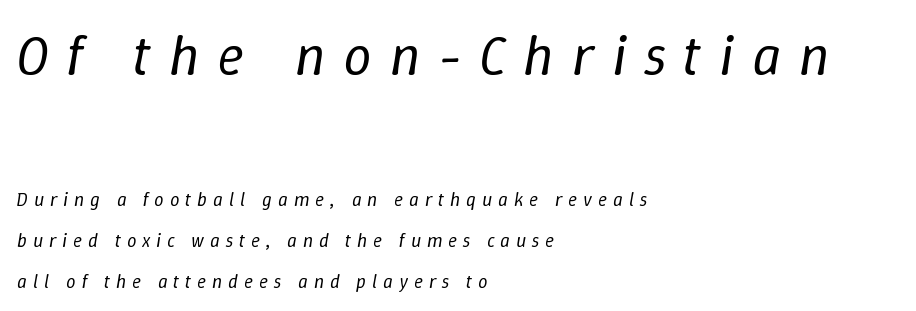
{"italic": "yes", "lean": "right", "slant_degrees": 9, "bold": "no", "weight": "regular", "width": "normal", "stroke_contrast": "low", "x_height": "medium", "monospaced": "no", "underline": "no", "align": "left", "line_spacing": "loose", "line_spacing_ratio": 2.16, "letter_spacing": "wide", "letter_spacing_em": 0.31, "larger_block": "first", "size_ratio": 3.0, "glyph_px": 57}
